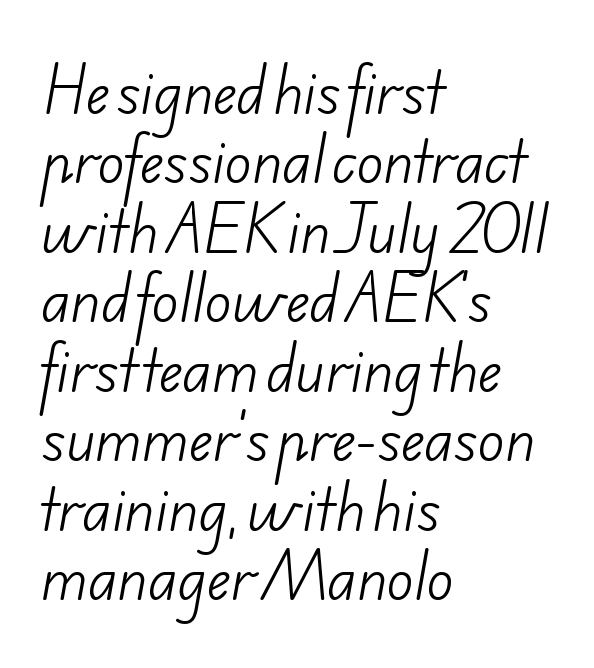
Think of a printed novel: that variable character pitch is what you see here. The passage shown has conventional tracking throughout. This reads as an unemphasized weight, regular at the heaviest. The words here are not underlined. Line starts are locked; line ends wander.
